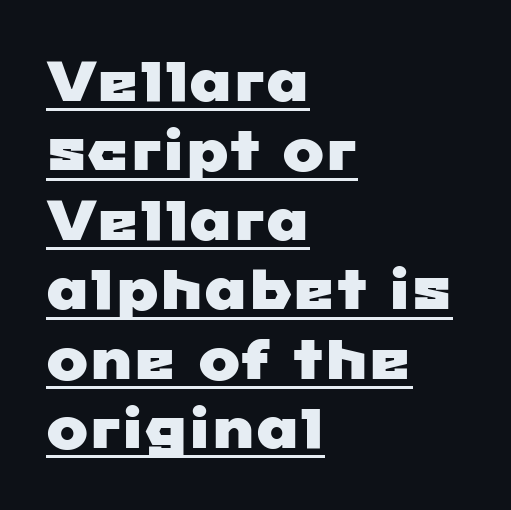
The image shows 56 px wide sans-serif type; set left-aligned, line spacing 1.24x, normal letter spacing, underlined; low stroke contrast and a medium x-height.
